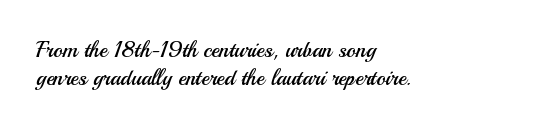
Q: Is the text bold? A: No.
Q: Is the text italic (slanted)? A: Yes.
Q: Is the text underlined? A: No.
Q: How is the paragraph aligned? A: Left-aligned.
Q: Is the spacing between letters normal or unusually wide? A: Normal.
Q: Is the spacing between lines tight, normal or loose? A: Normal.
